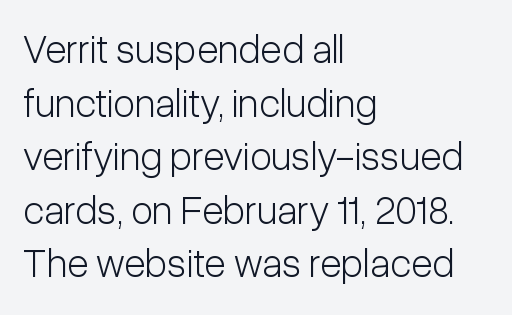
Q: Is the text bold? A: No.
Q: Is the text italic (slanted)? A: No, it is upright.
Q: Is the typeface a serif or a sans-serif typeface? A: Sans-serif.
Q: Is the text underlined? A: No.
Q: How is the paragraph aligned? A: Left-aligned.
Q: Is the spacing between letters normal or unusually wide? A: Normal.
Q: Is the spacing between lines tight, normal or loose? A: Normal.
Q: Width (condensed, normal, or wide)? A: Condensed.
Q: Stroke contrast? A: Low.
Q: x-height? A: Medium.
Q: Monospaced? A: No.
